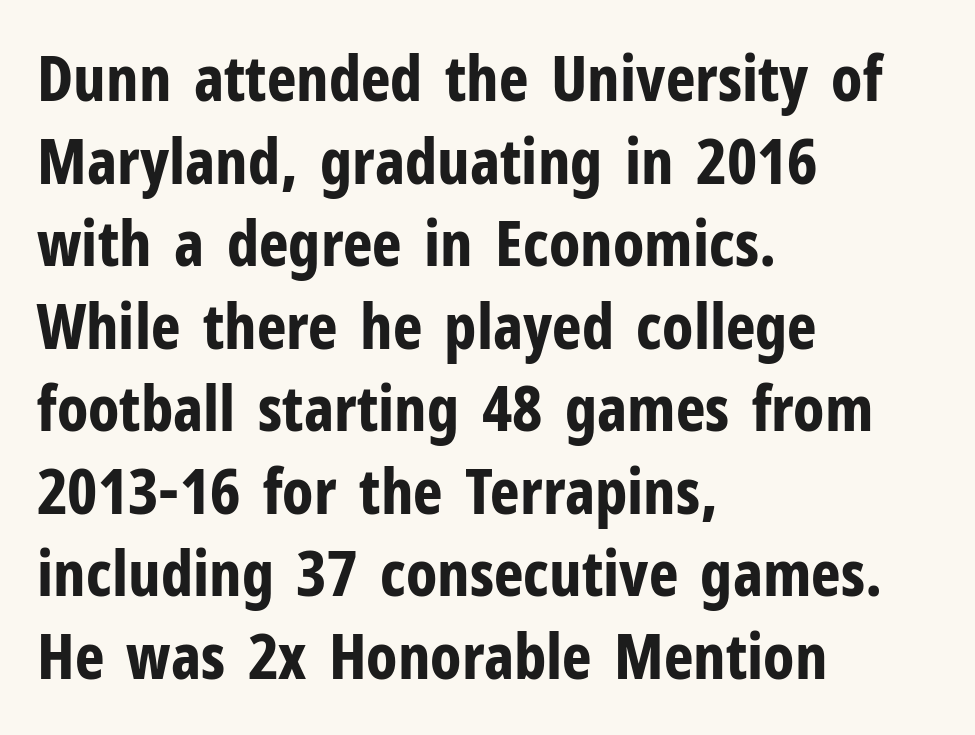
{"serif": "no", "italic": "no", "bold": "yes", "weight": "bold", "width": "condensed", "stroke_contrast": "low", "x_height": "medium", "monospaced": "no", "underline": "no", "align": "left", "line_spacing": "normal", "line_spacing_ratio": 1.31, "letter_spacing": "normal", "letter_spacing_em": 0.0, "glyph_px": 63}
